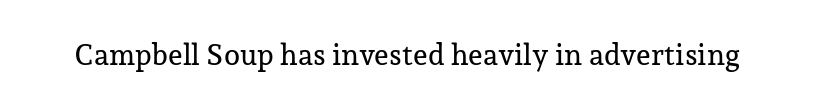
The image shows 29 px serif type, upright; set normal letter spacing, not underlined; low stroke contrast and a medium x-height.
